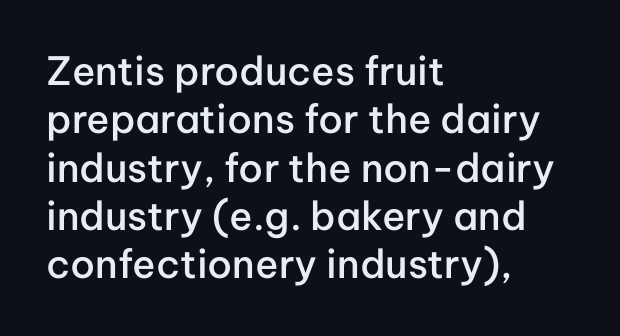
The image shows 39 px semibold sans-serif type, upright; set left-aligned, line spacing 1.24x, normal letter spacing, not underlined; low stroke contrast and a medium x-height.
